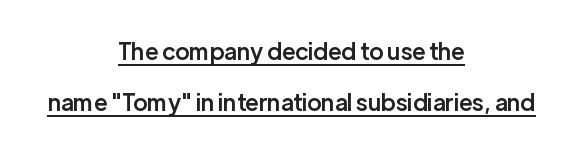
The image shows 23 px text type, upright; set centered, loose line spacing (2.22x), normal letter spacing, underlined.
